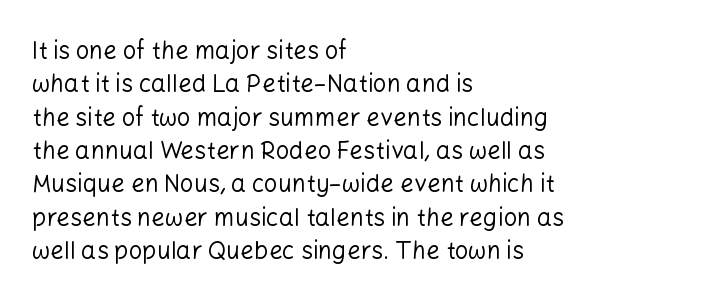
Q: Is the text bold? A: No.
Q: Is the text italic (slanted)? A: No, it is upright.
Q: Is the text underlined? A: No.
Q: How is the paragraph aligned? A: Left-aligned.
Q: Is the spacing between letters normal or unusually wide? A: Normal.
Q: Is the spacing between lines tight, normal or loose? A: Normal.
